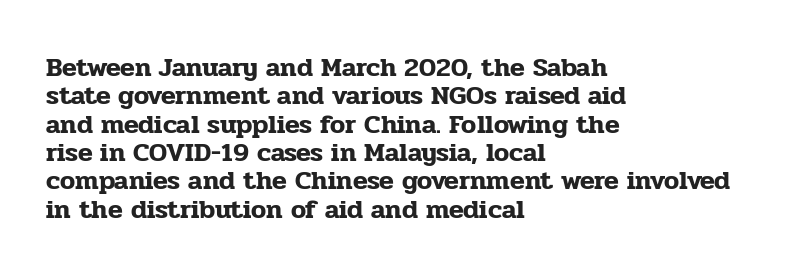
A clean baseline with only descenders dipping below it. The rendering anchors every line to the left-hand side. The face used here is rendered with its standard letterfit. The typography opts for an upright posture over an oblique one. You could barely slide anything between these rows.
